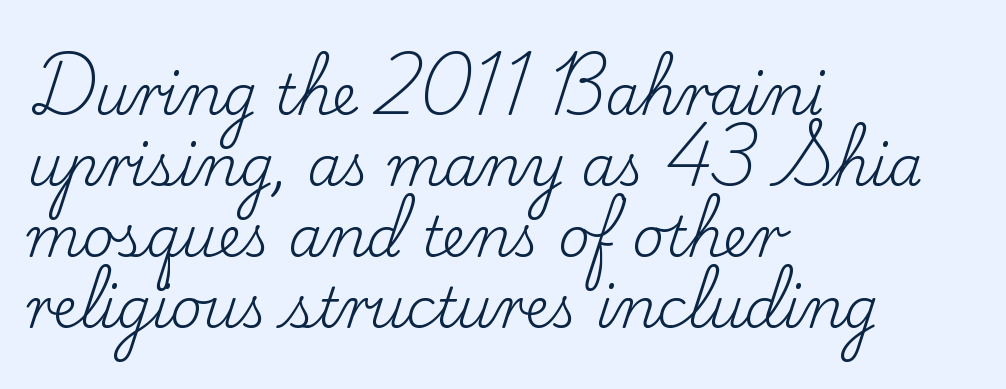
The image shows 55 px regular-weight serif type; set left-aligned, normal line spacing (1.29x), normal letter spacing, not underlined; low stroke contrast and a small x-height.
